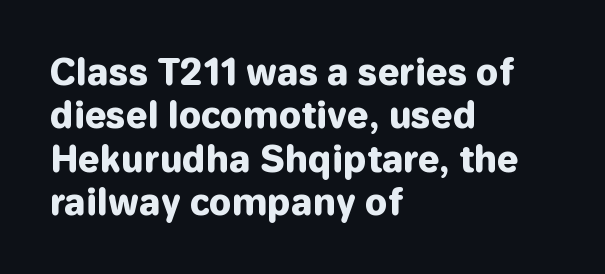
The typesetting leans heavy: a genuine bold. Left-aligned paragraph, ragged on the right. How are the letters spaced? Ordinarily, with no added tracking. Each letter's strokes conclude bluntly, with no projecting serifs. Quick note: underline off.
